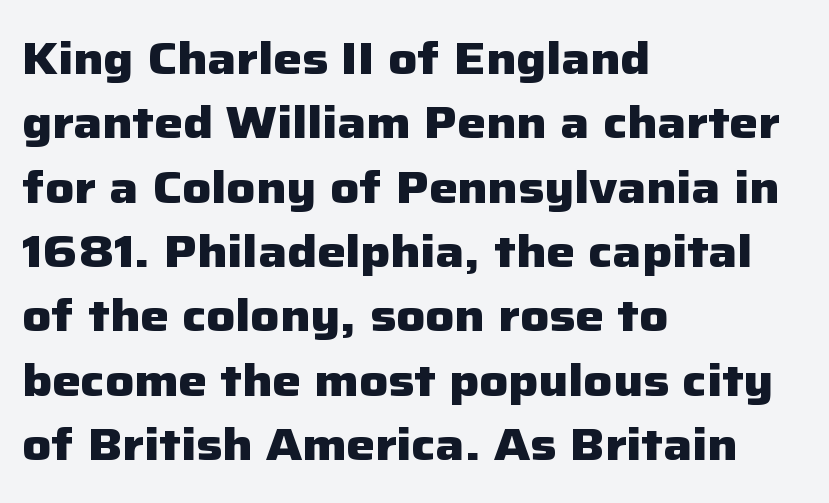
Q: Is the text bold? A: Yes.
Q: Is the text italic (slanted)? A: No, it is upright.
Q: Is the typeface a serif or a sans-serif typeface? A: Sans-serif.
Q: Is the text underlined? A: No.
Q: How is the paragraph aligned? A: Left-aligned.
Q: Is the spacing between letters normal or unusually wide? A: Normal.
Q: Is the spacing between lines tight, normal or loose? A: Normal.
Q: Width (condensed, normal, or wide)? A: Normal.
Q: Stroke contrast? A: Low.
Q: x-height? A: Medium.
Q: Monospaced? A: No.
